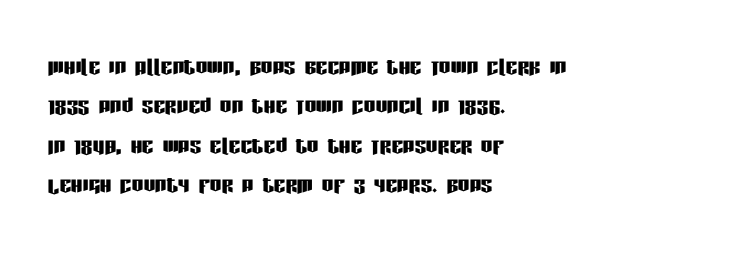
The image shows 29 px condensed sans-serif type, upright; set left-aligned, normal line spacing (1.36x), normal letter spacing, not underlined; low stroke contrast and a large x-height.
